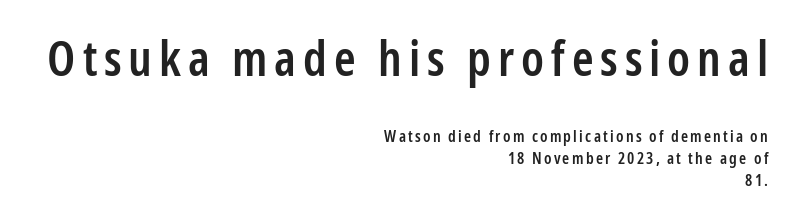
Q: Is the text bold? A: Semi-bold.
Q: Is the text italic (slanted)? A: No, it is upright.
Q: Is the typeface a serif or a sans-serif typeface? A: Sans-serif.
Q: Is the text underlined? A: No.
Q: How is the paragraph aligned? A: Right-aligned.
Q: Is the spacing between lines tight, normal or loose? A: Normal.
Q: Which block of text is set in a larger size, the first (top) or the second (bottom)? A: The first (top) one.
Q: Width (condensed, normal, or wide)? A: Condensed.
Q: Stroke contrast? A: Low.
Q: x-height? A: Medium.
Q: Monospaced? A: No.
